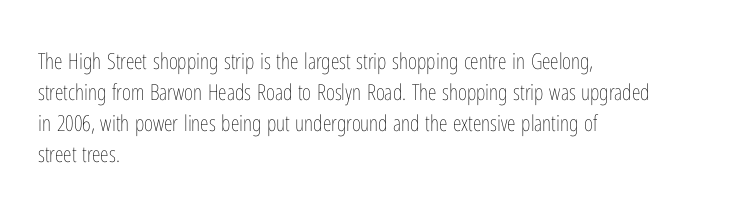
The image shows 22 px text type, upright; set left-aligned, normal line spacing (1.41x), normal letter spacing, not underlined.
